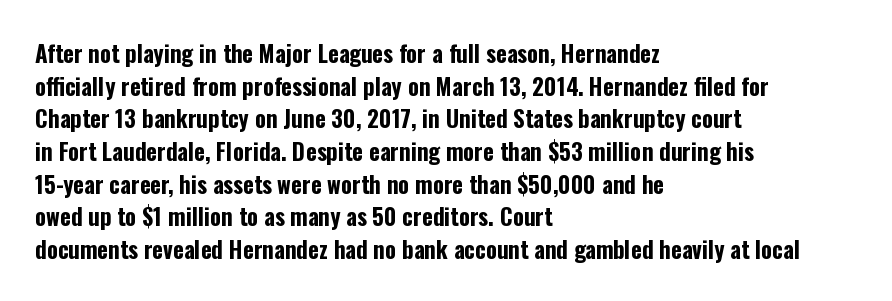
The image shows 23 px bold type, upright; set left-aligned, normal line spacing (1.42x), normal letter spacing, not underlined.
